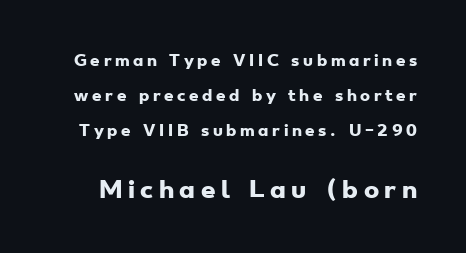
Q: Is the text bold? A: Yes.
Q: Is the text underlined? A: No.
Q: Is the spacing between letters normal or unusually wide? A: Unusually wide.
Q: Is the spacing between lines tight, normal or loose? A: Loose.
Q: Which block of text is set in a larger size, the first (top) or the second (bottom)? A: The second (bottom) one.
